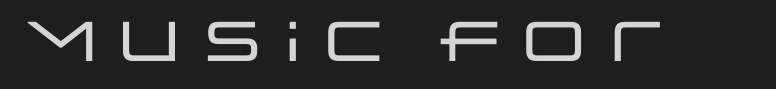
Q: Is the text italic (slanted)? A: No, it is upright.
Q: Is the typeface a serif or a sans-serif typeface? A: Sans-serif.
Q: Is the text underlined? A: No.
Q: Is the spacing between letters normal or unusually wide? A: Normal.
Q: Width (condensed, normal, or wide)? A: Wide.
Q: Stroke contrast? A: Low.
Q: x-height? A: Large.
Q: Monospaced? A: No.
